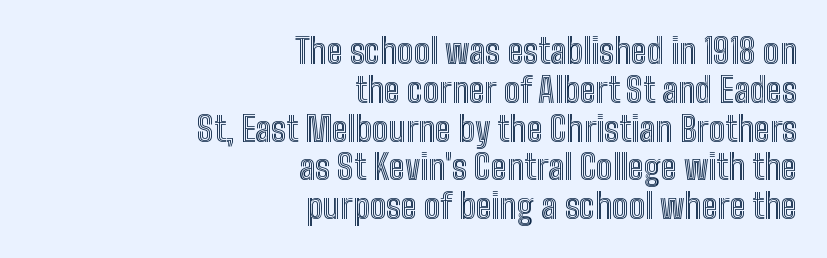
{"italic": "no", "width": "condensed", "x_height": "medium", "monospaced": "no", "underline": "no", "align": "right", "line_spacing": "tight", "line_spacing_ratio": 1.14, "letter_spacing": "normal", "letter_spacing_em": 0.0, "glyph_px": 34}
